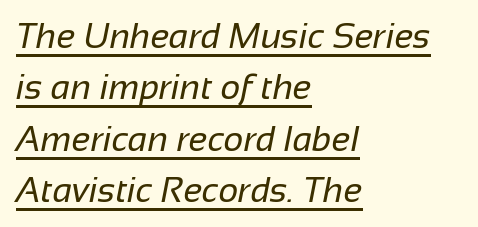
{"serif": "no", "bold": "no", "weight": "regular", "width": "normal", "stroke_contrast": "low", "x_height": "medium", "monospaced": "no", "underline": "yes", "align": "left", "line_spacing": "normal", "line_spacing_ratio": 1.47, "letter_spacing": "normal", "letter_spacing_em": 0.0, "glyph_px": 35}
